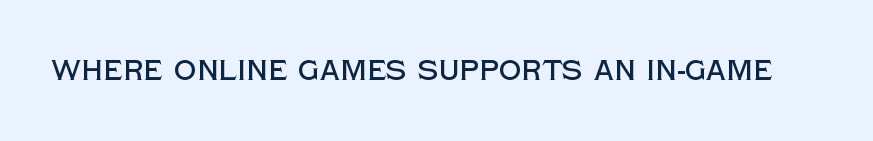
{"serif": "no", "italic": "no", "width": "normal", "x_height": "large", "monospaced": "no", "underline": "no", "letter_spacing": "normal", "letter_spacing_em": 0.0, "glyph_px": 28}
